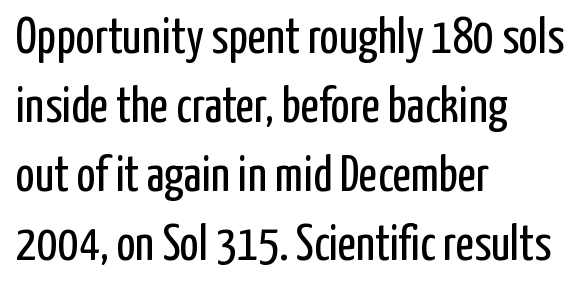
{"serif": "no", "italic": "no", "bold": "no", "weight": "regular", "width": "condensed", "stroke_contrast": "low", "x_height": "medium", "monospaced": "no", "underline": "no", "align": "left", "line_spacing": "normal", "line_spacing_ratio": 1.38, "letter_spacing": "normal", "letter_spacing_em": 0.0, "glyph_px": 50}
